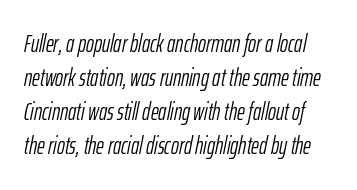
The glyphs look as if they've been sheared to an angle. The strip under each line holds only bare page. The horizontal fit of the characters is conventional and even. No chunkiness to these letters — they're not bold. This sample keeps an unexceptional amount of space between lines.
